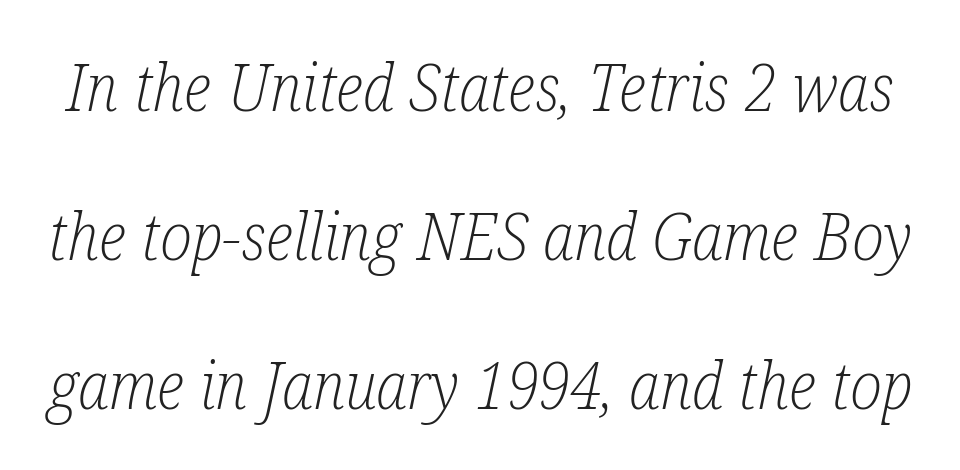
{"serif": "yes", "italic": "yes", "lean": "right", "slant_degrees": 12, "bold": "no", "weight": "light", "width": "condensed", "stroke_contrast": "low", "x_height": "medium", "monospaced": "no", "underline": "no", "line_spacing": "loose", "line_spacing_ratio": 2.29, "letter_spacing": "normal", "letter_spacing_em": 0.0, "glyph_px": 65}
